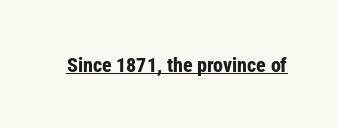
The image shows 20 px bold type, upright; set normal letter spacing, underlined.
